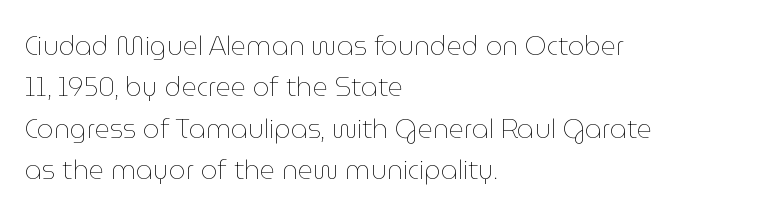
Each stroke keeps to a modest, everyday thickness or less. Whoever set this chose a conventional vertical rhythm. Caption: multi-line text, flush left, ragged right. Underlining? Definitely not there.
